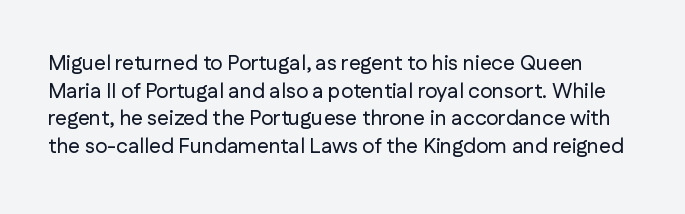
{"italic": "no", "underline": "no", "line_spacing": "normal", "line_spacing_ratio": 1.32, "letter_spacing": "normal", "letter_spacing_em": 0.0, "glyph_px": 21}
